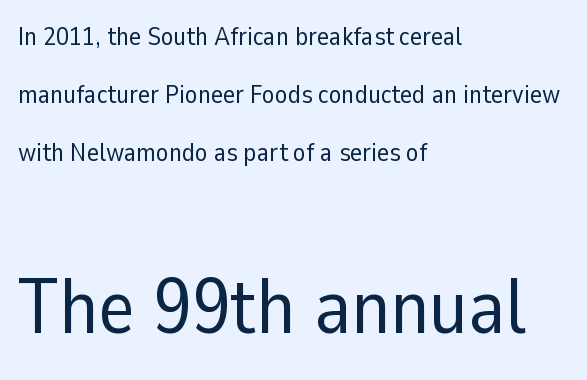
The image shows 78 px regular-weight sans-serif type, upright; set left-aligned, loose line spacing (2.23x), normal letter spacing, not underlined; the second (bottom) block is 3.0x larger; low stroke contrast and a medium x-height.
